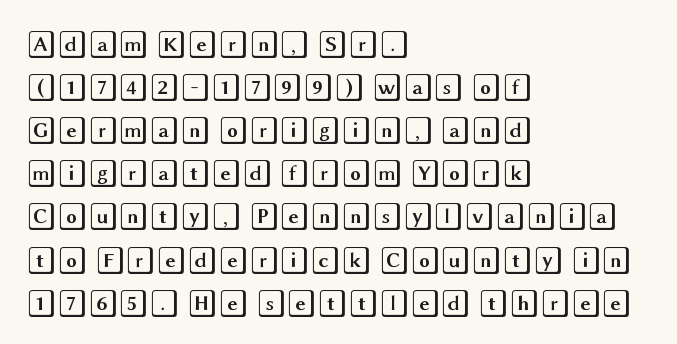
The image shows 28 px wide type, upright; set left-aligned, normal line spacing (1.54x), normal letter spacing, not underlined; a large x-height.
